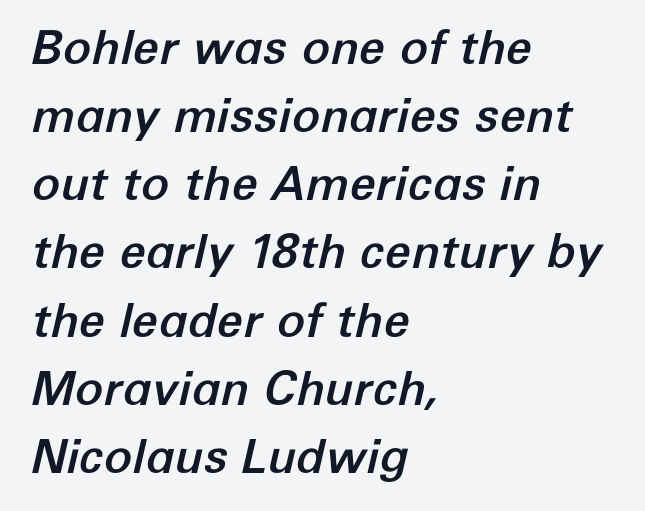
{"italic": "yes", "lean": "right", "slant_degrees": 12, "width": "normal", "stroke_contrast": "low", "x_height": "medium", "monospaced": "no", "underline": "no", "align": "left", "line_spacing": "normal", "line_spacing_ratio": 1.45, "letter_spacing": "normal", "letter_spacing_em": 0.0, "glyph_px": 47}
